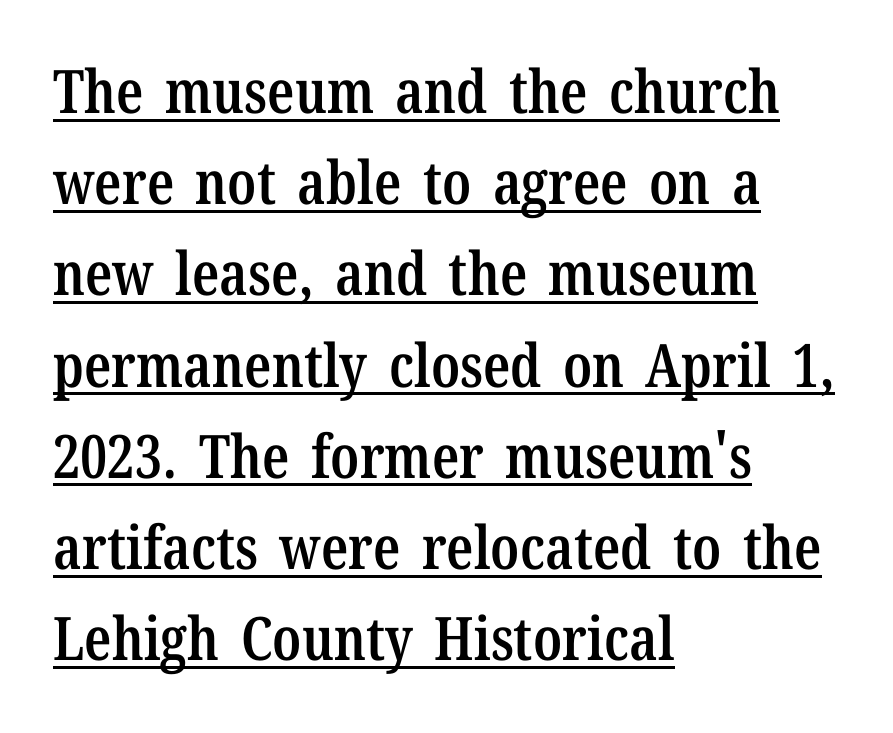
{"serif": "yes", "italic": "no", "bold": "semi", "weight": "semibold", "width": "condensed", "stroke_contrast": "low", "x_height": "medium", "monospaced": "no", "underline": "yes", "align": "left", "line_spacing": "normal", "line_spacing_ratio": 1.52, "letter_spacing": "normal", "letter_spacing_em": 0.0, "glyph_px": 60}
